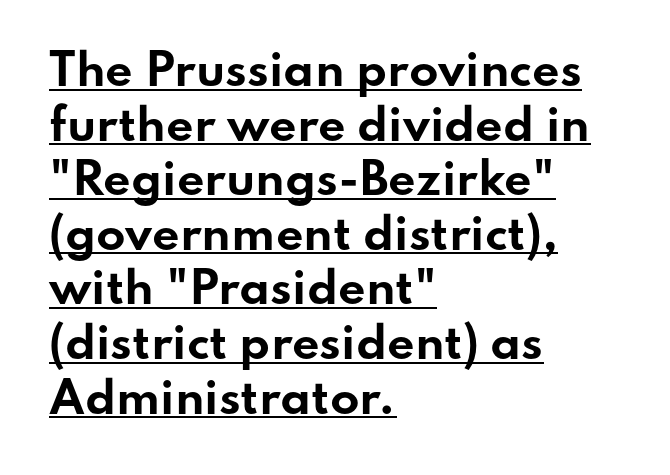
The glyphs have the mass of a bold cut. Letterform terminals end flat and unadorned throughout the passage. Do the characters align in a grid? No, the font is proportional. Layout note: lines flush left.
